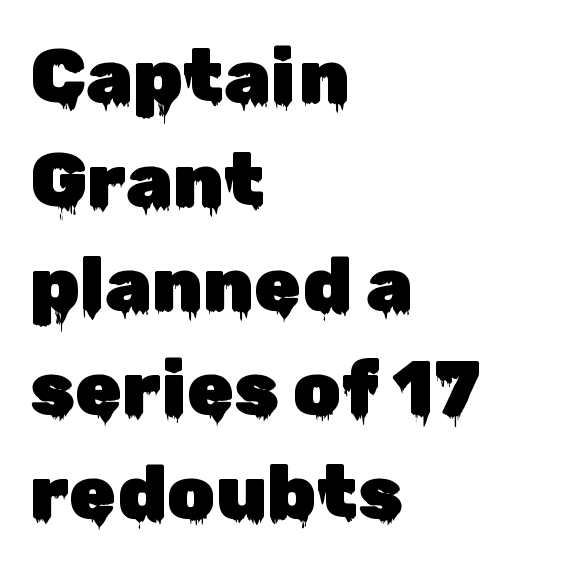
The image shows 76 px sans-serif type, upright; set left-aligned, normal line spacing (1.37x), normal letter spacing, not underlined; low stroke contrast and a medium x-height.
